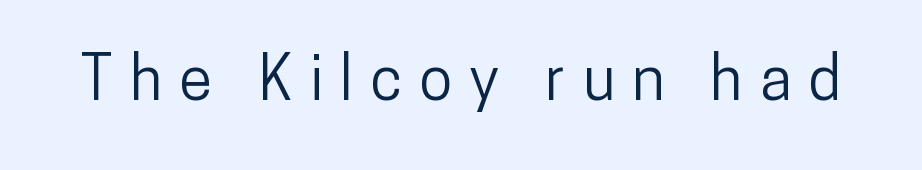
{"serif": "no", "italic": "no", "width": "condensed", "stroke_contrast": "low", "x_height": "medium", "monospaced": "no", "underline": "no", "letter_spacing": "wide", "letter_spacing_em": 0.28, "glyph_px": 61}
